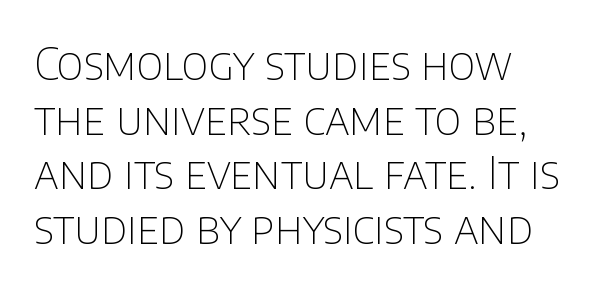
{"serif": "no", "italic": "no", "bold": "no", "weight": "thin", "width": "normal", "stroke_contrast": "low", "x_height": "large", "monospaced": "no", "underline": "no", "align": "left", "line_spacing_ratio": 1.24, "letter_spacing": "normal", "letter_spacing_em": 0.0, "glyph_px": 44}
